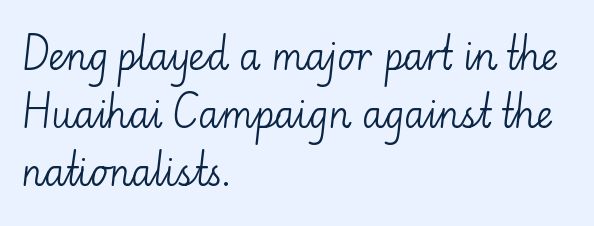
{"serif": "no", "bold": "no", "weight": "light", "width": "normal", "stroke_contrast": "low", "x_height": "small", "monospaced": "no", "underline": "no", "align": "left", "line_spacing": "normal", "line_spacing_ratio": 1.57, "letter_spacing": "normal", "letter_spacing_em": 0.0, "glyph_px": 37}
